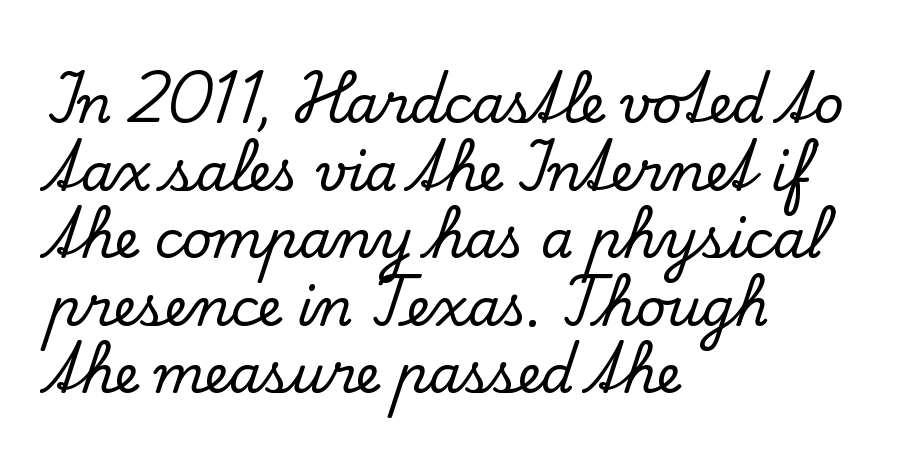
{"serif": "yes", "width": "normal", "stroke_contrast": "low", "x_height": "small", "monospaced": "no", "underline": "no", "align": "left", "line_spacing": "normal", "line_spacing_ratio": 1.3, "letter_spacing": "normal", "letter_spacing_em": 0.0, "glyph_px": 52}
